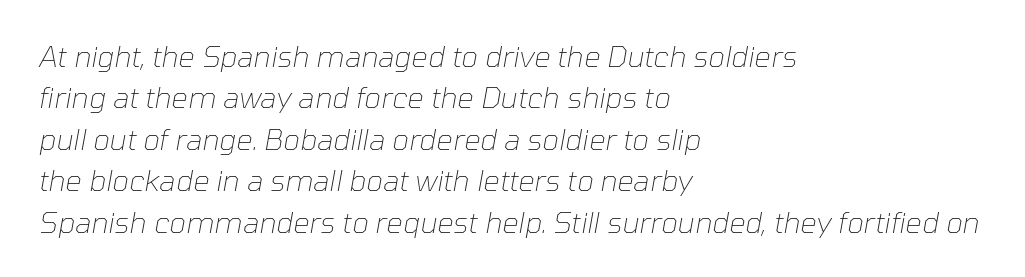
Do the characters align in a grid? No, the font is proportional. Ink coverage per letter is moderate at most. Italic? Definitely — the glyphs are oblique. Caption: multi-line text, flush left, ragged right. What stands out about the letter spacing? Nothing — it is the standard amount.
